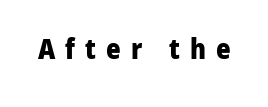
{"serif": "no", "italic": "no", "bold": "yes", "weight": "heavy", "width": "normal", "stroke_contrast": "low", "x_height": "medium", "monospaced": "no", "underline": "no", "letter_spacing": "wide", "letter_spacing_em": 0.36, "glyph_px": 28}
